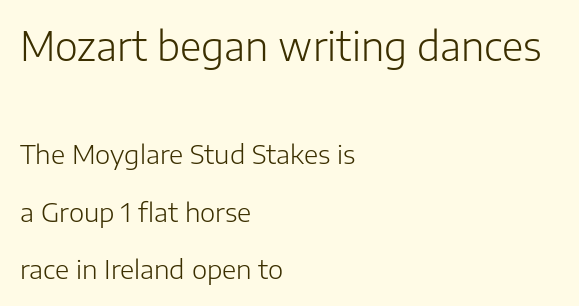
{"serif": "no", "italic": "no", "bold": "no", "weight": "light", "width": "normal", "stroke_contrast": "low", "x_height": "medium", "monospaced": "no", "underline": "no", "align": "left", "line_spacing": "loose", "line_spacing_ratio": 2.21, "letter_spacing": "normal", "letter_spacing_em": 0.0, "larger_block": "first", "size_ratio": 1.5, "glyph_px": 39}
